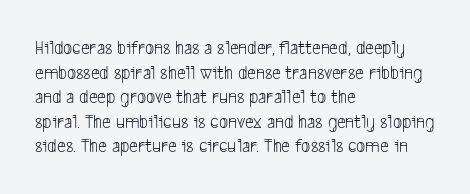
The rendering keeps characters at their native spacing. Visually the block forms a straight wall on the left and a jagged coastline on the right. The space directly below the letters is spotless. Stems and bowls with no extra thickness — not bold.
